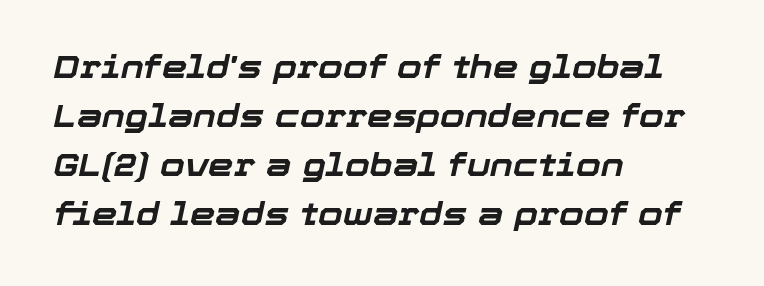
Plenty of ink on the page — the face is bold. Any mark beneath the type? The region is blank. These lines are rendered in a variable-pitch font. There is no visible air inserted between adjacent glyphs.
